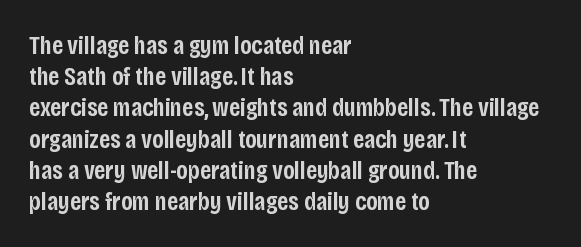
{"italic": "no", "bold": "semi", "underline": "no", "align": "left", "line_spacing_ratio": 1.2, "letter_spacing": "normal", "letter_spacing_em": 0.0, "glyph_px": 26}
